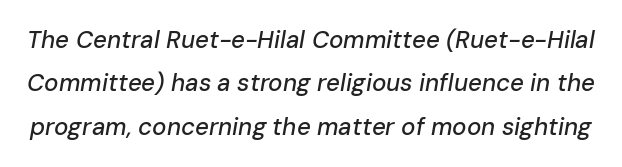
Q: Is the text italic (slanted)? A: Yes, it leans right by about 10 degrees.
Q: Is the text underlined? A: No.
Q: Is the spacing between letters normal or unusually wide? A: Normal.
